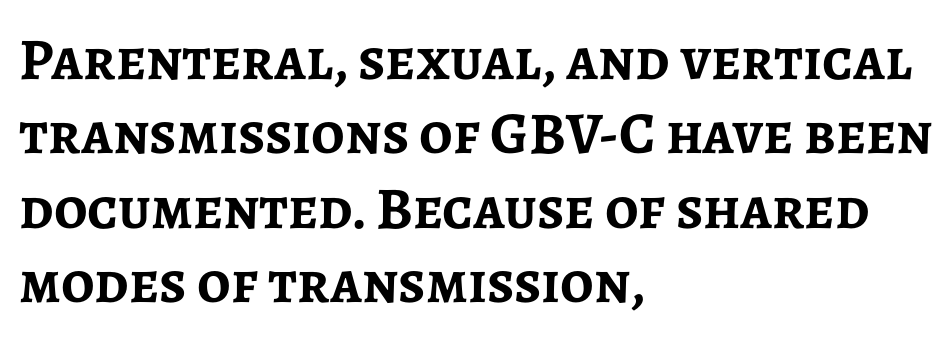
{"serif": "no", "italic": "no", "bold": "yes", "weight": "semibold", "width": "normal", "stroke_contrast": "low", "x_height": "medium", "monospaced": "no", "underline": "no", "align": "left", "line_spacing": "normal", "line_spacing_ratio": 1.26, "letter_spacing": "normal", "letter_spacing_em": 0.0, "glyph_px": 59}
